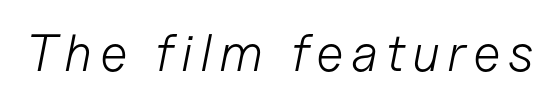
The space beneath each line is pristine and unruled. A light-to-regular cut is what we see here. Designer's note — italics engaged. The face used here is proportionally spaced, like ordinary book or web type.
